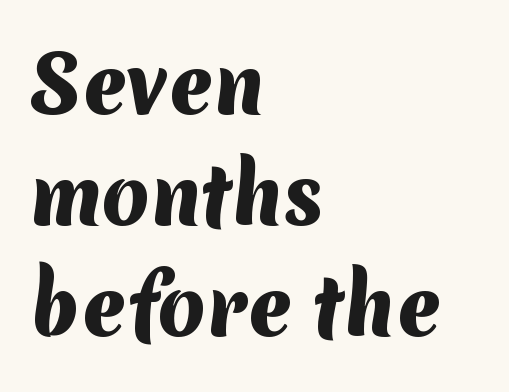
The image shows 77 px heavy sans-serif type; set left-aligned, normal line spacing (1.44x), normal letter spacing, not underlined; medium stroke contrast and a medium x-height.
